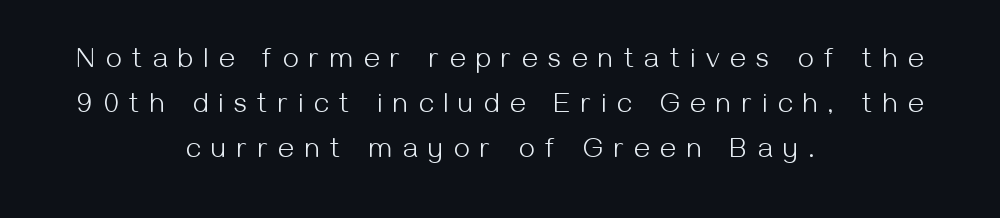
{"serif": "no", "italic": "no", "bold": "no", "weight": "light", "width": "normal", "stroke_contrast": "medium", "x_height": "medium", "monospaced": "no", "underline": "no", "align": "center", "line_spacing": "normal", "line_spacing_ratio": 1.61, "letter_spacing": "wide", "letter_spacing_em": 0.39, "glyph_px": 28}
